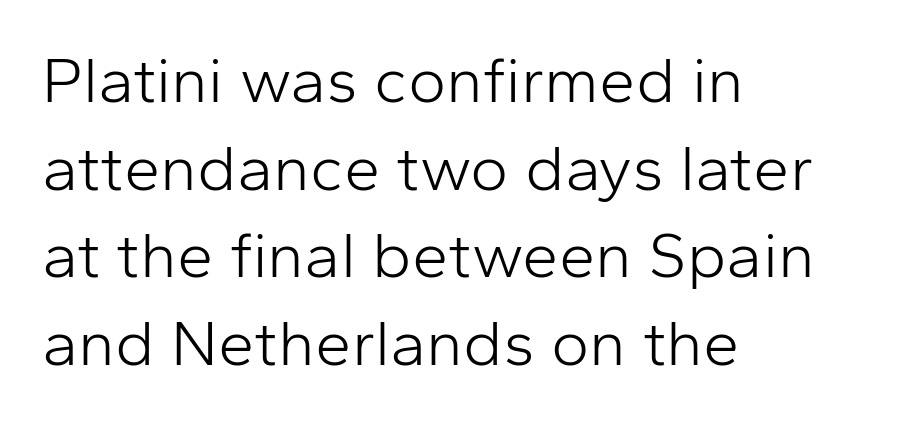
The image shows 65 px light sans-serif type, upright; set left-aligned, normal line spacing (1.35x), normal letter spacing, not underlined; low stroke contrast and a medium x-height.
